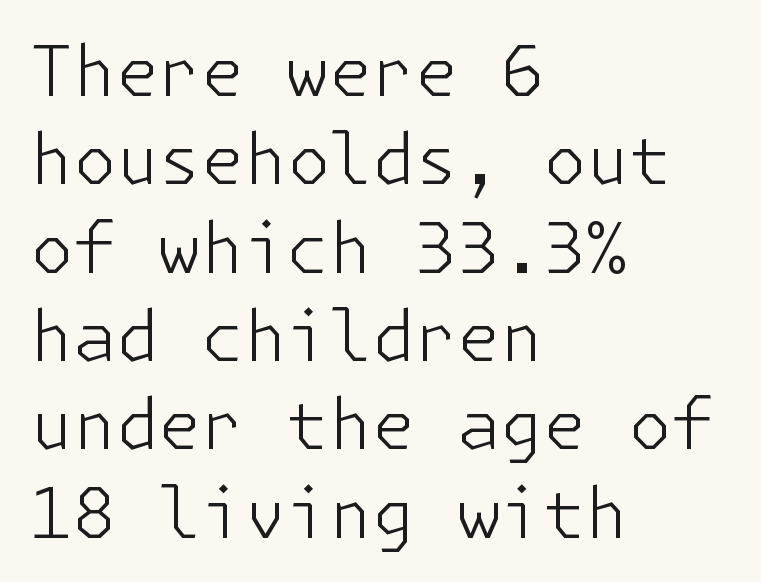
Q: Is the text bold? A: No.
Q: Is the text italic (slanted)? A: No, it is upright.
Q: Is the typeface a serif or a sans-serif typeface? A: Sans-serif.
Q: Is the text underlined? A: No.
Q: How is the paragraph aligned? A: Left-aligned.
Q: Is the spacing between letters normal or unusually wide? A: Normal.
Q: Is the spacing between lines tight, normal or loose? A: Normal.
Q: Width (condensed, normal, or wide)? A: Normal.
Q: Stroke contrast? A: Low.
Q: x-height? A: Medium.
